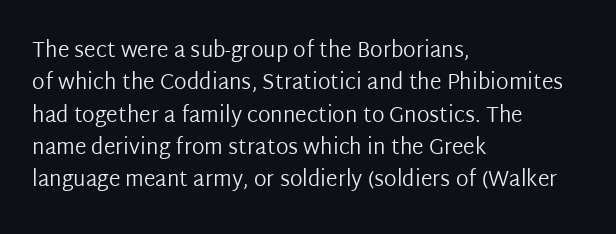
Q: Is the text bold? A: No.
Q: Is the text italic (slanted)? A: No, it is upright.
Q: Is the text underlined? A: No.
Q: How is the paragraph aligned? A: Left-aligned.
Q: Is the spacing between letters normal or unusually wide? A: Normal.
Q: Is the spacing between lines tight, normal or loose? A: Normal.
